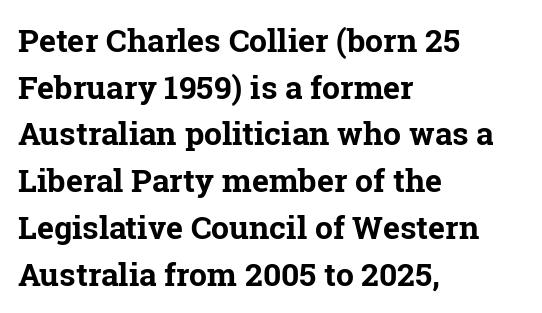
The image shows 32 px bold serif type, upright; set left-aligned, normal line spacing (1.46x), normal letter spacing, not underlined; low stroke contrast and a medium x-height.
